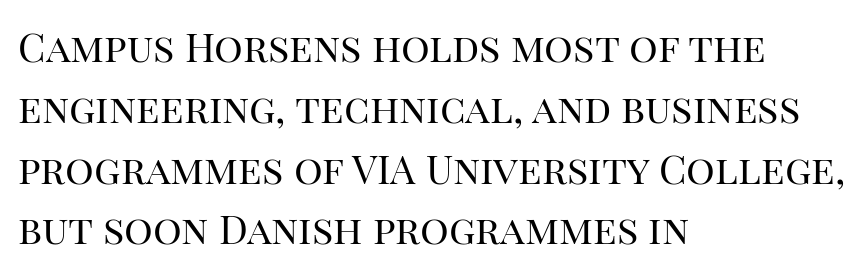
The image shows 40 px regular-weight serif type, upright; set left-aligned, normal line spacing (1.52x), normal letter spacing, not underlined; high stroke contrast and a large x-height.
